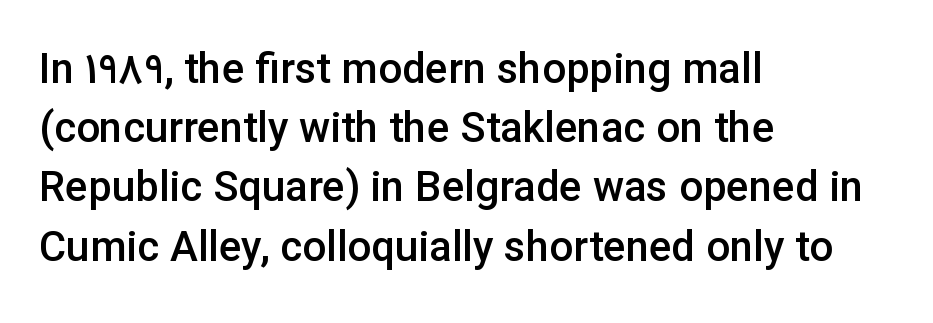
Q: Is the text bold? A: Semi-bold.
Q: Is the text italic (slanted)? A: No, it is upright.
Q: Is the typeface a serif or a sans-serif typeface? A: Sans-serif.
Q: Is the text underlined? A: No.
Q: How is the paragraph aligned? A: Left-aligned.
Q: Is the spacing between letters normal or unusually wide? A: Normal.
Q: Is the spacing between lines tight, normal or loose? A: Normal.
Q: Width (condensed, normal, or wide)? A: Normal.
Q: Stroke contrast? A: Low.
Q: x-height? A: Medium.
Q: Monospaced? A: No.
